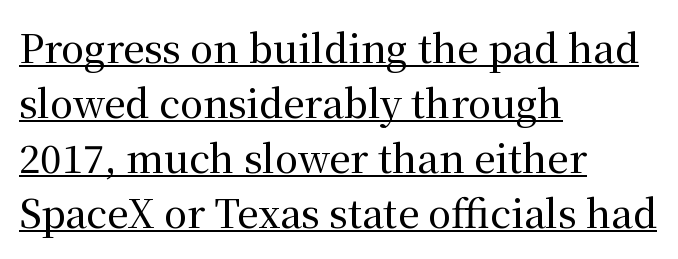
A continuous stroke trails under the words, as in a hyperlink. Each line starts at the same left margin while the right side varies. Is this a fixed-width face? No — the glyphs have proportional, varying widths. The type sits square on the baseline with zero lean. Little horizontal feet cap the strokes, marking this as serif type. Letter spacing: default.
